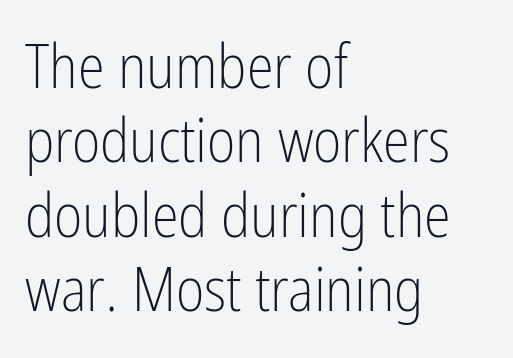
{"serif": "no", "italic": "no", "bold": "no", "weight": "light", "width": "condensed", "stroke_contrast": "low", "x_height": "medium", "monospaced": "no", "underline": "no", "align": "left", "line_spacing_ratio": 1.22, "letter_spacing": "normal", "letter_spacing_em": 0.0, "glyph_px": 61}
